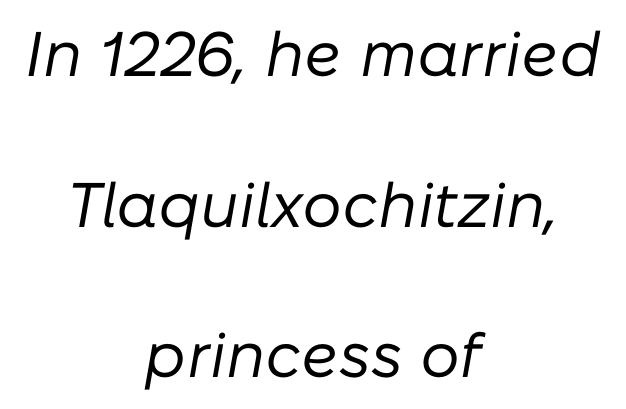
Q: Is the text bold? A: No.
Q: Is the text italic (slanted)? A: Yes, it leans right by about 10 degrees.
Q: Is the text underlined? A: No.
Q: How is the paragraph aligned? A: Centered.
Q: Is the spacing between letters normal or unusually wide? A: Normal.
Q: Is the spacing between lines tight, normal or loose? A: Loose.
Q: Width (condensed, normal, or wide)? A: Normal.
Q: Stroke contrast? A: Low.
Q: x-height? A: Medium.
Q: Monospaced? A: No.
